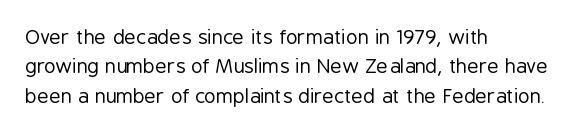
{"italic": "no", "bold": "no", "underline": "no", "align": "left", "line_spacing": "normal", "line_spacing_ratio": 1.47, "letter_spacing": "normal", "letter_spacing_em": 0.0, "glyph_px": 20}
